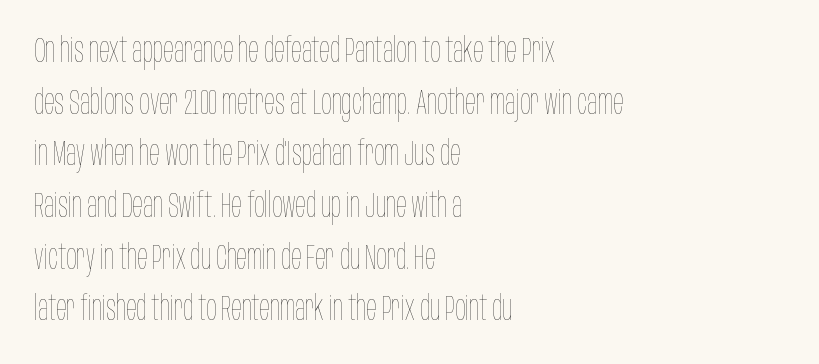
Q: Is the text bold? A: No.
Q: Is the text italic (slanted)? A: No, it is upright.
Q: Is the text underlined? A: No.
Q: How is the paragraph aligned? A: Left-aligned.
Q: Is the spacing between letters normal or unusually wide? A: Normal.
Q: Is the spacing between lines tight, normal or loose? A: Normal.
Q: Width (condensed, normal, or wide)? A: Condensed.
Q: Stroke contrast? A: Low.
Q: x-height? A: Large.
Q: Monospaced? A: No.
